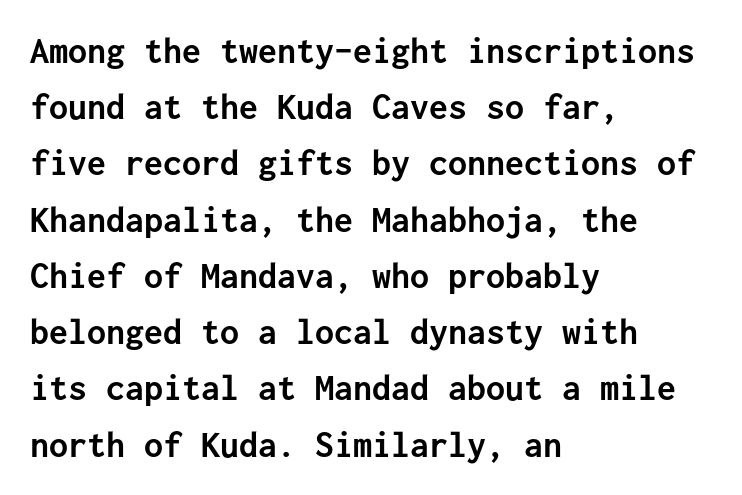
Line beginnings align vertically; line endings do not. You could count columns in this text — the font is strictly monospaced. Tracking here is standard; glyphs follow each other at the usual distance. A typesetter would call this leading conventional body-copy spacing.
